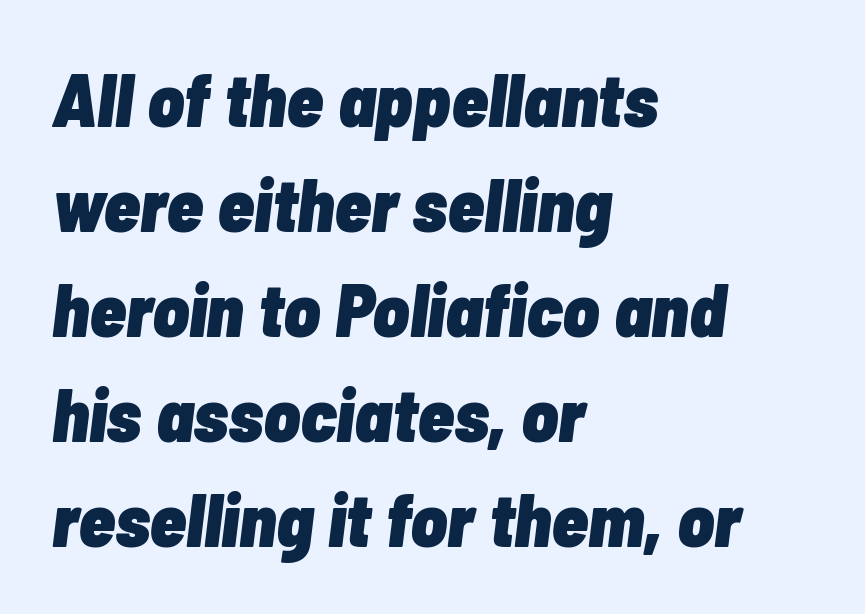
Type without underlining. One glance says typical: line gaps are just what's usual. Set as a true bold cut, around the 700 mark. The rag falls on the right side of this text block. Each word holds together tightly as a unit, with standard inter-letter gaps. There's an unmistakable incline to the writing here.
